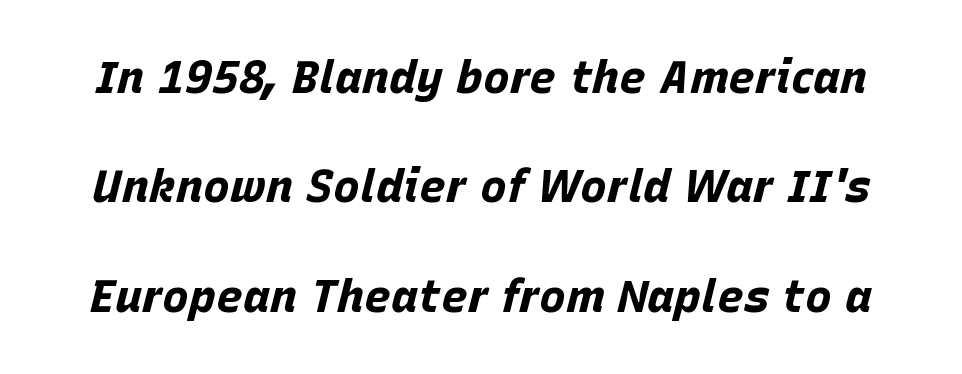
The image shows 45 px bold type, italic (leaning right); set loose line spacing (2.43x), normal letter spacing, not underlined; low stroke contrast and a large x-height.
